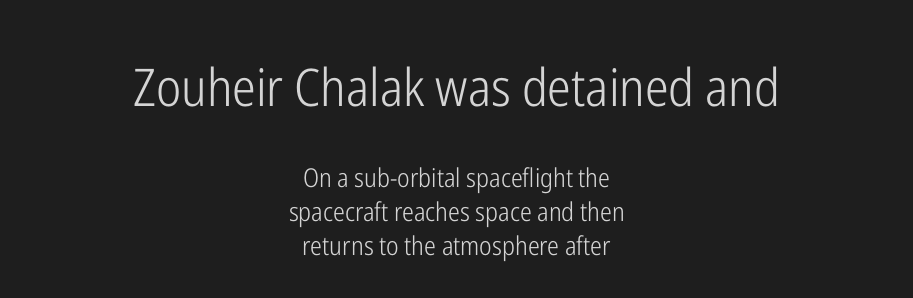
Note: larger setting up top, smaller setting below. Bare-footed words on every line. One-word summary of the alignment: center. Does the lettering tilt? It doesn't — this is upright.
